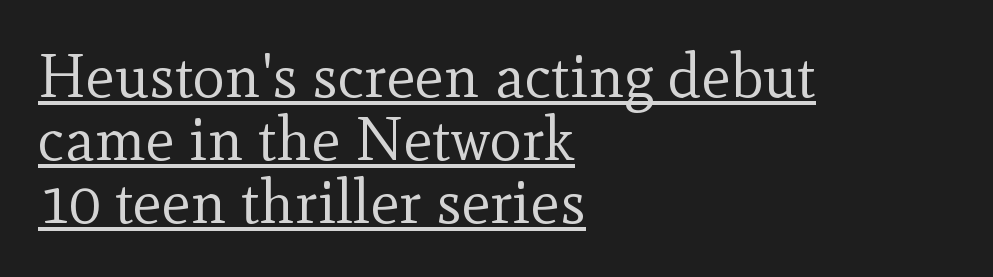
{"serif": "yes", "italic": "no", "bold": "no", "weight": "regular", "width": "normal", "x_height": "small", "monospaced": "no", "underline": "yes", "align": "left", "line_spacing": "tight", "line_spacing_ratio": 1.03, "letter_spacing": "normal", "letter_spacing_em": 0.0, "glyph_px": 61}
